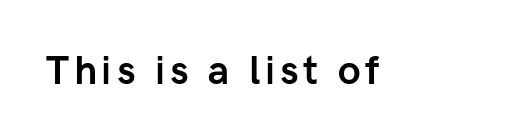
Spacing verdict: proportional, widths tailored to each character. I'd call this a sans setting — the letters go barefoot. The rendering uses a bold face; every stroke is thick and dark. Quick note: not italic, upright. Only glyphs here, with clear space below each row.
